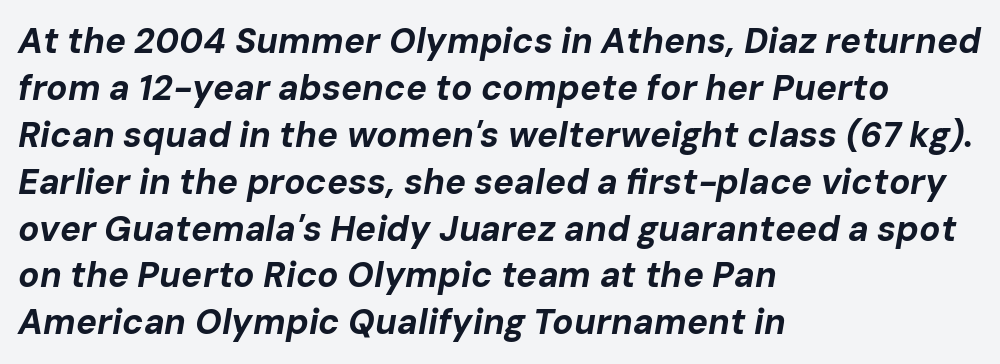
Beneath every word, the page is bare. The characters look thick and weighty, a clear bold. The rendering applies a slant to the glyphs. The rendering keeps characters at their native spacing. The text block is weighted toward the left margin, trailing off unevenly rightward. A typesetter would call this proportional, since set widths differ per character.
